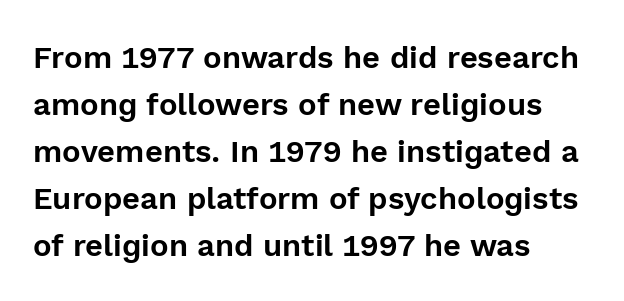
Q: Is the text italic (slanted)? A: No, it is upright.
Q: Is the typeface a serif or a sans-serif typeface? A: Sans-serif.
Q: Is the text underlined? A: No.
Q: How is the paragraph aligned? A: Left-aligned.
Q: Is the spacing between letters normal or unusually wide? A: Normal.
Q: Is the spacing between lines tight, normal or loose? A: Normal.
Q: Width (condensed, normal, or wide)? A: Normal.
Q: x-height? A: Medium.
Q: Monospaced? A: No.
